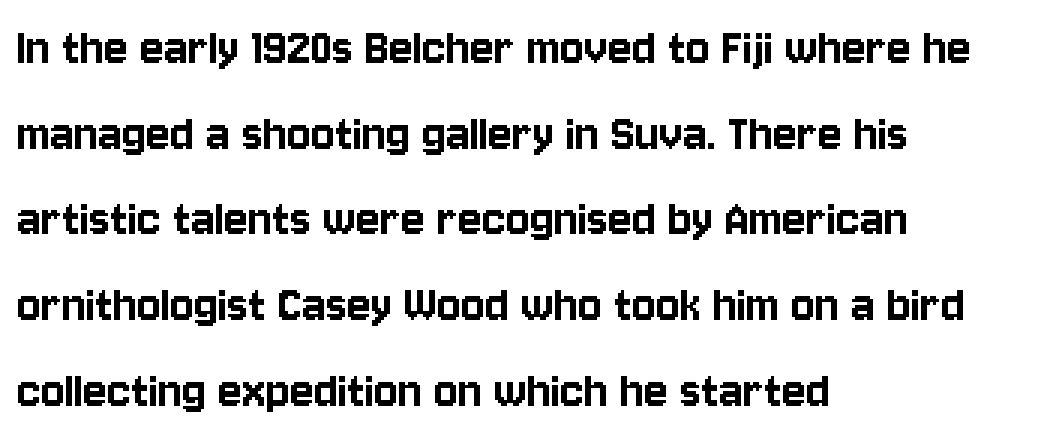
Q: Is the text italic (slanted)? A: No, it is upright.
Q: Is the typeface a serif or a sans-serif typeface? A: Sans-serif.
Q: Is the text underlined? A: No.
Q: How is the paragraph aligned? A: Left-aligned.
Q: Is the spacing between letters normal or unusually wide? A: Normal.
Q: Is the spacing between lines tight, normal or loose? A: Normal.
Q: Width (condensed, normal, or wide)? A: Condensed.
Q: Stroke contrast? A: Low.
Q: x-height? A: Large.
Q: Monospaced? A: No.
